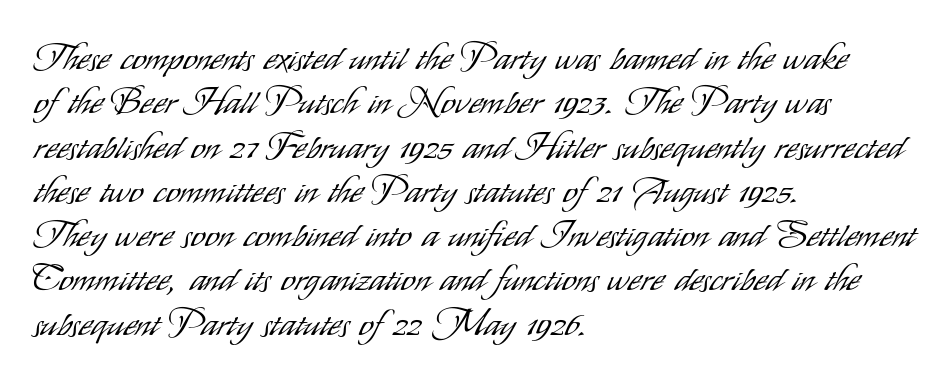
{"serif": "no", "bold": "no", "weight": "light", "width": "condensed", "stroke_contrast": "low", "x_height": "small", "monospaced": "no", "underline": "no", "align": "left", "line_spacing_ratio": 1.23, "letter_spacing": "normal", "letter_spacing_em": 0.0, "glyph_px": 36}
